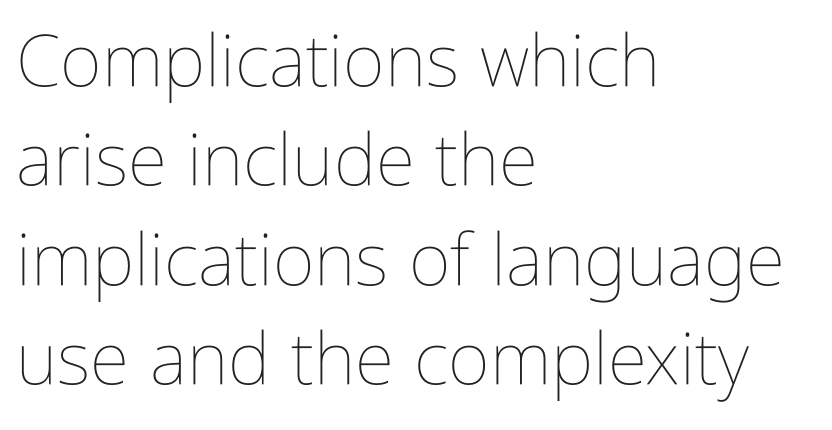
This sample keeps an unexceptional amount of space between lines. Is this a fixed-width face? No — the glyphs have proportional, varying widths. Letter spacing: default. Rule under the text: the space is simply empty.
